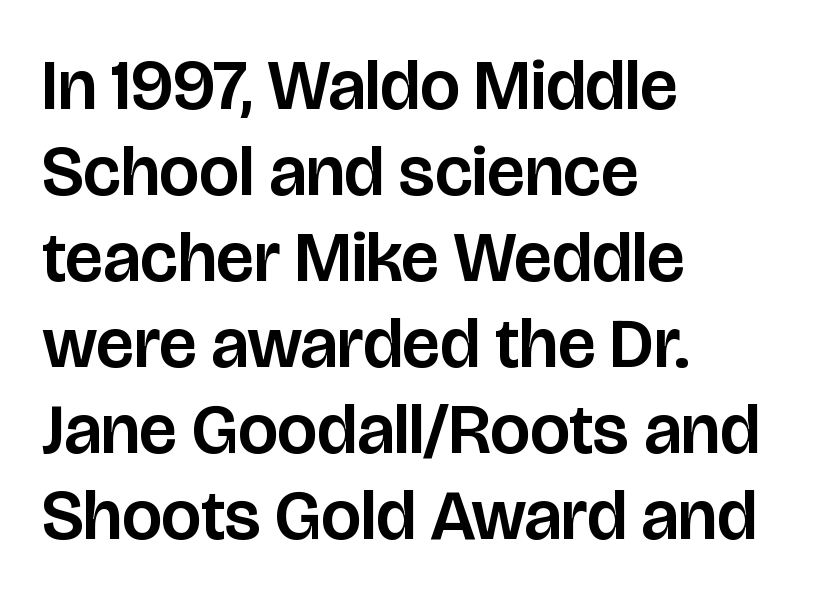
To sum up the face: it is a sans, with no serifs. The foot of each line stays bare and open. Characters remain perfectly vertical along every line. Every row of glyphs begins at an identical x-position on the left. Tracking value appears to be zero — textbook default spacing. Proportional: the letters do not fall into vertical columns.
